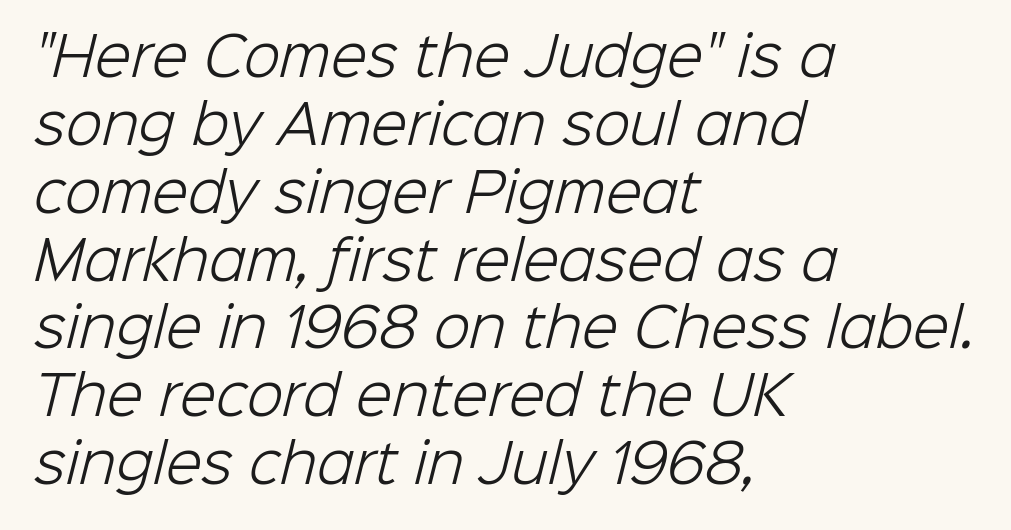
The image shows 53 px light sans-serif type; set left-aligned, normal line spacing (1.28x), normal letter spacing, not underlined; low stroke contrast and a medium x-height.
